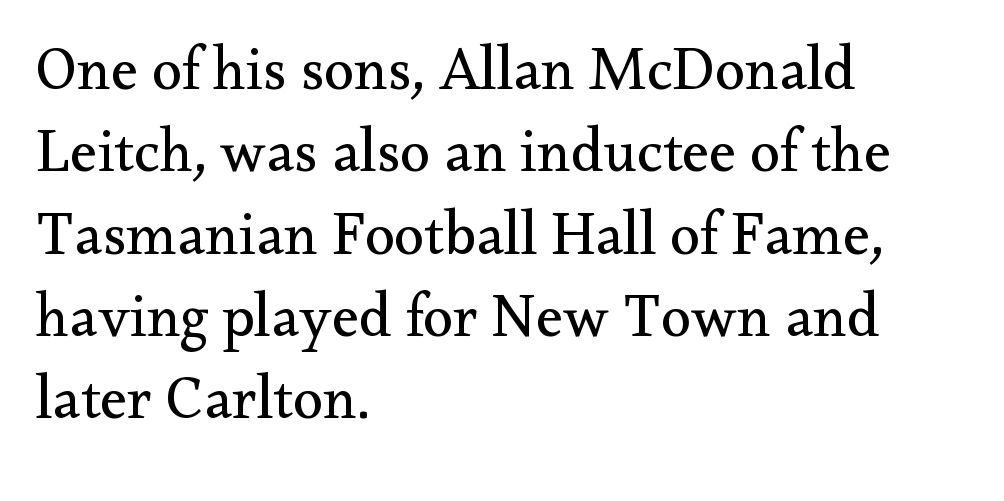
Unlike italic type, these characters show no tilt at all. The block of text has a typical density, with ordinary space between rows. Line beginnings align vertically; line endings do not. The type is set solid horizontally, with unmodified tracking. Does the type have serifs? Yes, each stem ends in a small foot.
